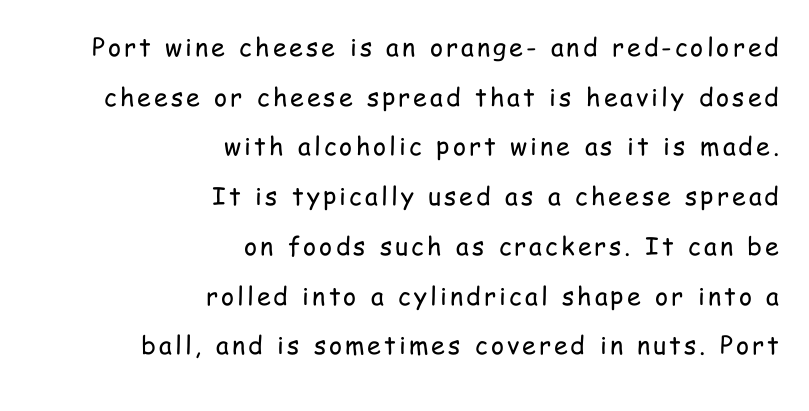
Q: Is the text bold? A: No.
Q: Is the text italic (slanted)? A: No, it is upright.
Q: Is the text underlined? A: No.
Q: How is the paragraph aligned? A: Right-aligned.
Q: Is the spacing between lines tight, normal or loose? A: Loose.
